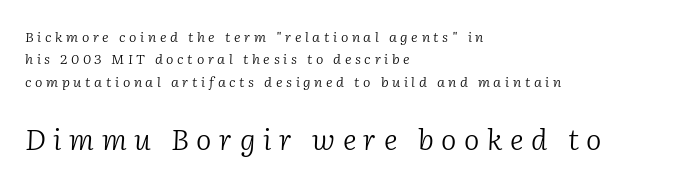
The baseline area is clear. Does extra space separate the letters? Yes, quite a lot of it. Looks like regular typesetting: each glyph gets only the width it needs. Notice how the stems are inclined rather than vertical — that's the hallmark of italics. The following chunk of copy outweighs the initial chunk in type size.
